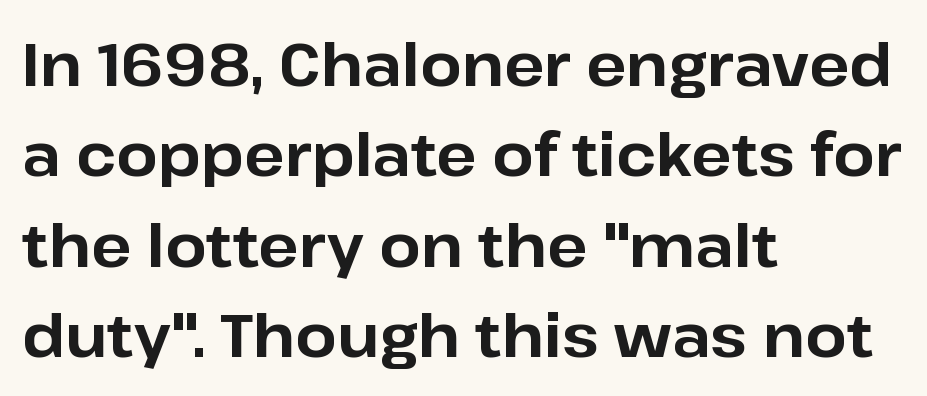
Q: Is the text bold? A: Yes.
Q: Is the text italic (slanted)? A: No, it is upright.
Q: Is the typeface a serif or a sans-serif typeface? A: Sans-serif.
Q: Is the text underlined? A: No.
Q: How is the paragraph aligned? A: Left-aligned.
Q: Is the spacing between letters normal or unusually wide? A: Normal.
Q: Is the spacing between lines tight, normal or loose? A: Normal.
Q: Width (condensed, normal, or wide)? A: Normal.
Q: Stroke contrast? A: Low.
Q: x-height? A: Medium.
Q: Monospaced? A: No.
